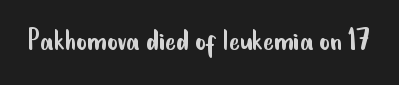
The image shows 32 px regular-weight, condensed sans-serif type, upright; set normal letter spacing, not underlined; low stroke contrast and a small x-height.
